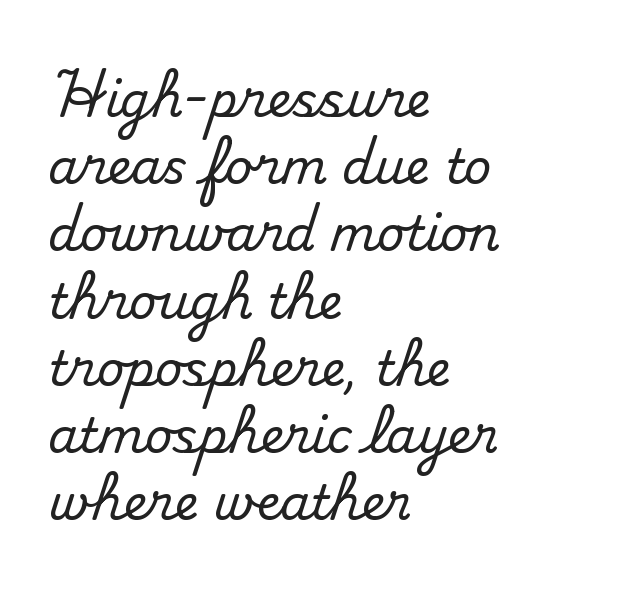
The image shows 48 px serif type; set left-aligned, normal line spacing (1.4x), normal letter spacing, not underlined; medium stroke contrast and a small x-height.
